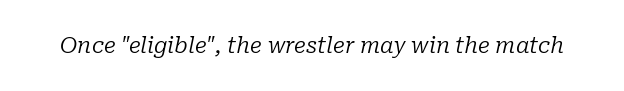
Q: Is the text bold? A: No.
Q: Is the text italic (slanted)? A: Yes, it leans right by about 10 degrees.
Q: Is the text underlined? A: No.
Q: Is the spacing between letters normal or unusually wide? A: Normal.
